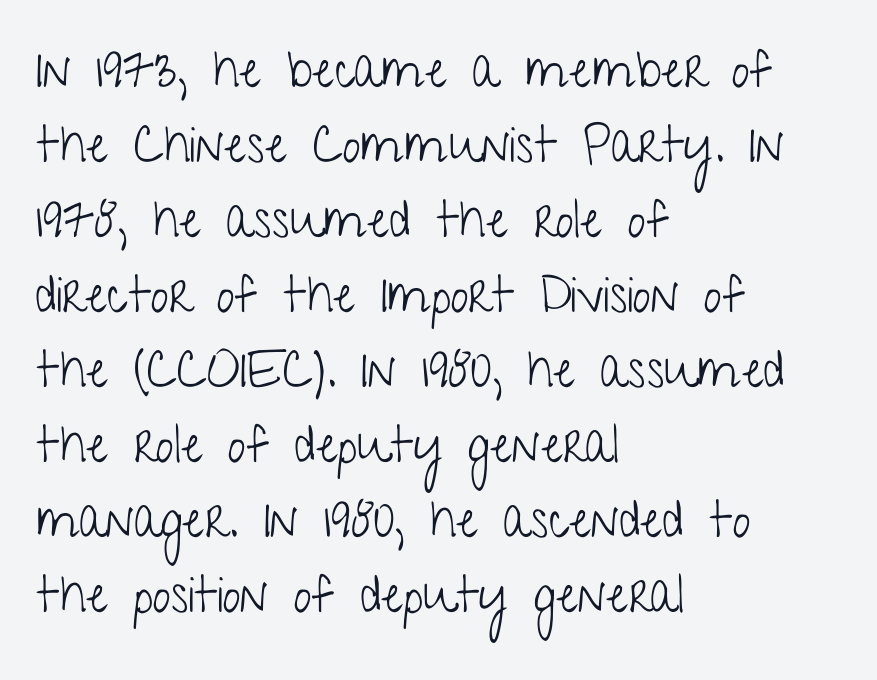
{"serif": "no", "italic": "no", "bold": "no", "weight": "light", "width": "condensed", "stroke_contrast": "low", "x_height": "medium", "monospaced": "no", "underline": "no", "align": "left", "line_spacing": "normal", "line_spacing_ratio": 1.47, "letter_spacing": "normal", "letter_spacing_em": 0.0, "glyph_px": 51}
